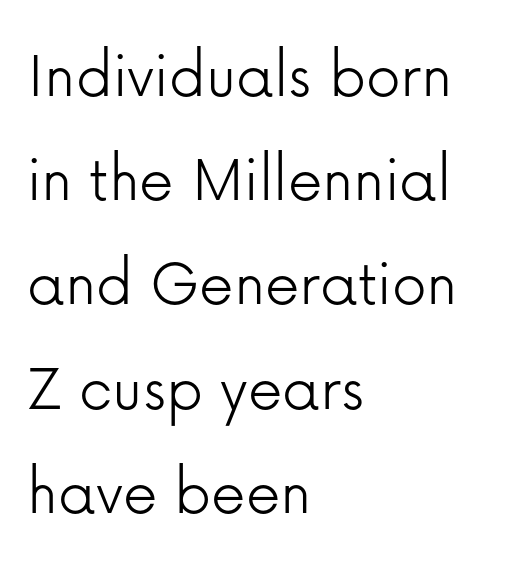
{"serif": "no", "italic": "no", "bold": "no", "weight": "light", "width": "normal", "stroke_contrast": "low", "x_height": "medium", "monospaced": "no", "underline": "no", "align": "left", "line_spacing": "normal", "line_spacing_ratio": 1.51, "letter_spacing": "normal", "letter_spacing_em": 0.0, "glyph_px": 69}
